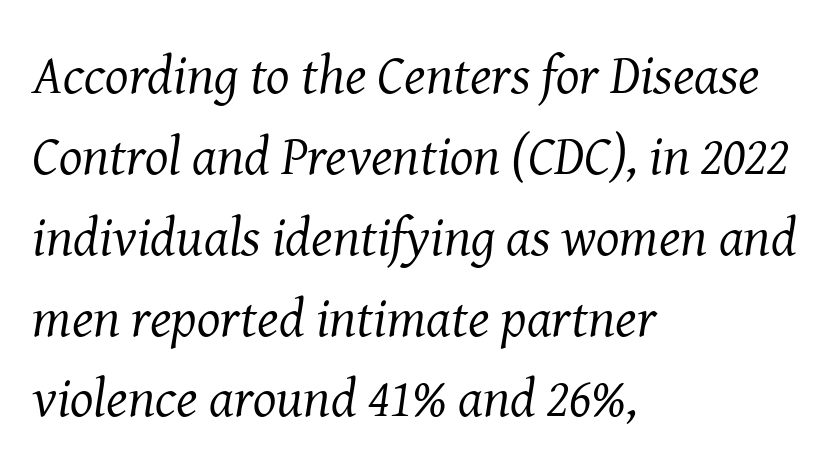
The image shows 55 px regular-weight serif type, italic (leaning right); set left-aligned, normal line spacing (1.47x), normal letter spacing, not underlined; medium stroke contrast and a medium x-height.
